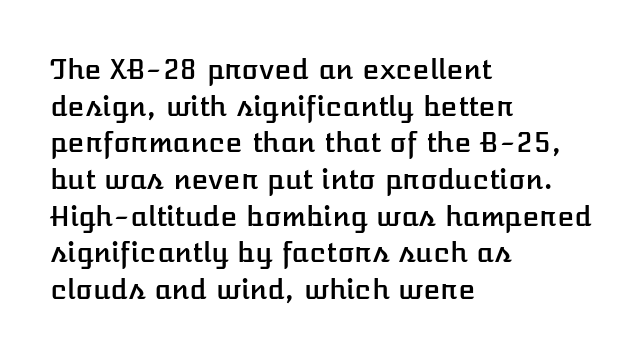
Q: Is the text italic (slanted)? A: No, it is upright.
Q: Is the text underlined? A: No.
Q: How is the paragraph aligned? A: Left-aligned.
Q: Is the spacing between letters normal or unusually wide? A: Normal.
Q: Is the spacing between lines tight, normal or loose? A: Normal.
Q: Width (condensed, normal, or wide)? A: Normal.
Q: Stroke contrast? A: Low.
Q: x-height? A: Medium.
Q: Monospaced? A: No.
